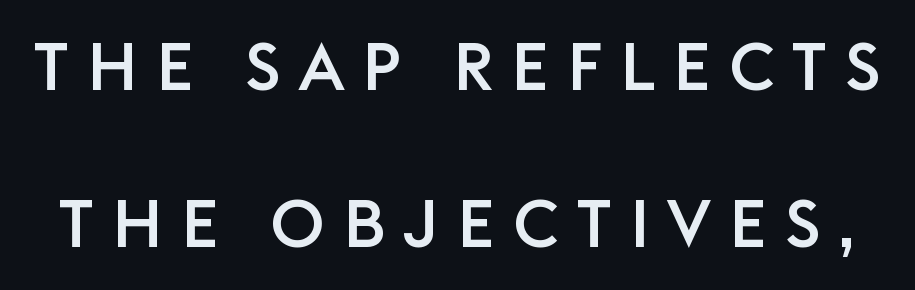
The face used here is rendered with a markedly widened letterfit. Nope, no serifs anywhere on these letters. The font's upright variant was chosen for this text. Baseline-to-baseline distance is far greater than the letter height. Underlining? Definitely not there. A typesetter would call this proportional, since set widths differ per character.
